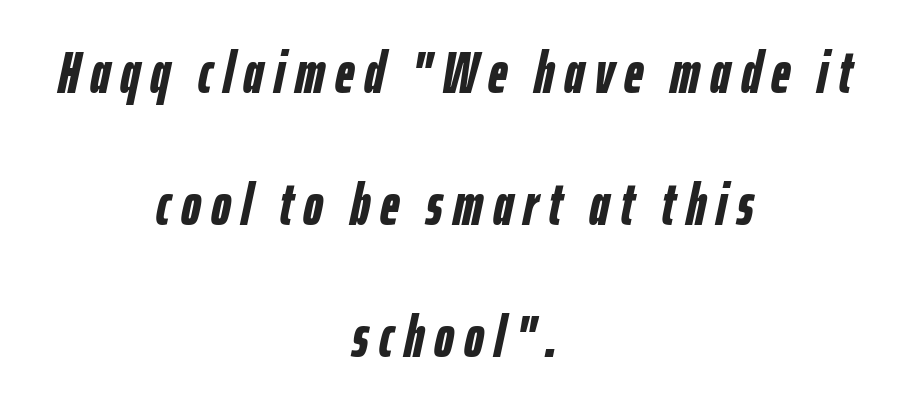
Leading is clearly above the norm, producing a sparse column. The strokes are fattened all the way to bold. A typesetter would mark this as italic. Looks like regular typesetting: each glyph gets only the width it needs. Lines of text with bare space underneath. Short and long lines alike share a common midpoint.
